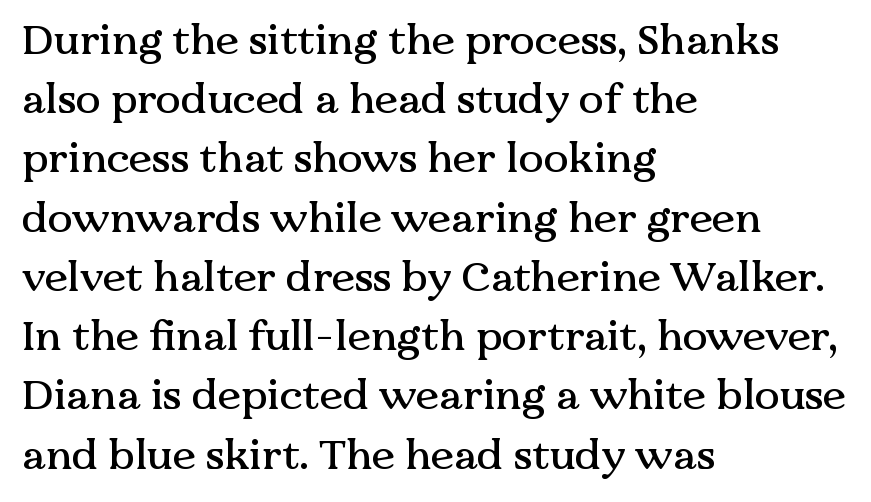
Q: Is the text italic (slanted)? A: No, it is upright.
Q: Is the typeface a serif or a sans-serif typeface? A: Serif.
Q: Is the text underlined? A: No.
Q: How is the paragraph aligned? A: Left-aligned.
Q: Is the spacing between letters normal or unusually wide? A: Normal.
Q: Is the spacing between lines tight, normal or loose? A: Normal.
Q: Width (condensed, normal, or wide)? A: Normal.
Q: Stroke contrast? A: Medium.
Q: x-height? A: Medium.
Q: Monospaced? A: No.
